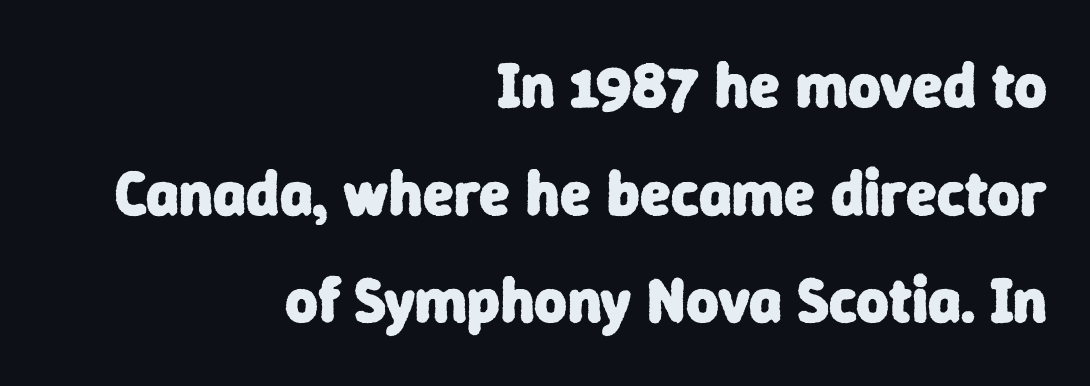
Unlike a traditional serif, this face leaves its strokes unadorned. Letters rest on an invisible, unmarked baseline. Pretty heavy lettering here — definitely bold. Reading down the block, your eye finds every line finishing at a fixed right position.
